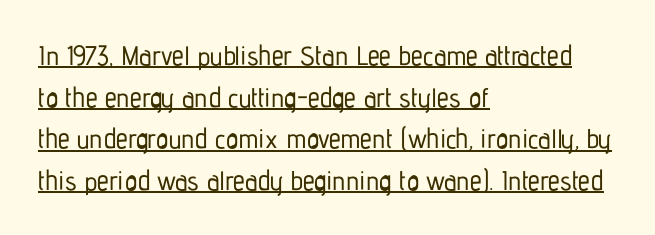
Q: Is the text italic (slanted)? A: No, it is upright.
Q: Is the text underlined? A: Yes.
Q: How is the paragraph aligned? A: Left-aligned.
Q: Is the spacing between letters normal or unusually wide? A: Normal.
Q: Is the spacing between lines tight, normal or loose? A: Normal.
